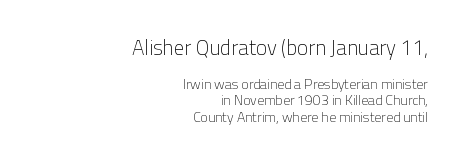
The image shows 21 px text type, upright; set right-aligned, line spacing 1.19x, normal letter spacing, not underlined; the first (top) block is 1.5x larger.
